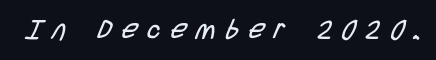
Q: Is the text bold? A: No.
Q: Is the text underlined? A: No.
Q: Is the spacing between letters normal or unusually wide? A: Unusually wide.
